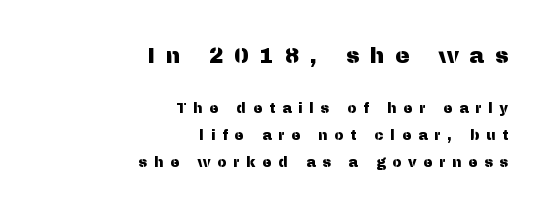
The image shows 22 px text type, upright; set right-aligned, loose line spacing (1.9x), unusually wide letter spacing (+0.48 em), not underlined; the first (top) block is 1.57x larger.
